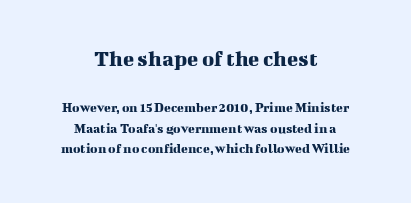
{"italic": "no", "underline": "no", "align": "center", "line_spacing": "normal", "line_spacing_ratio": 1.49, "letter_spacing": "normal", "letter_spacing_em": 0.0, "larger_block": "first", "size_ratio": 1.64, "glyph_px": 23}
